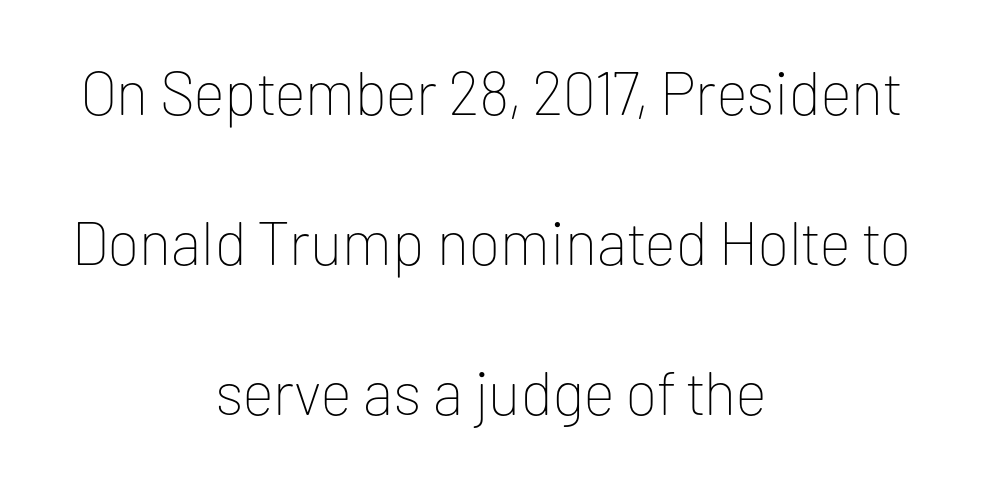
The image shows 61 px thin sans-serif type, upright; set centered, loose line spacing (2.46x), normal letter spacing, not underlined; low stroke contrast and a medium x-height.
